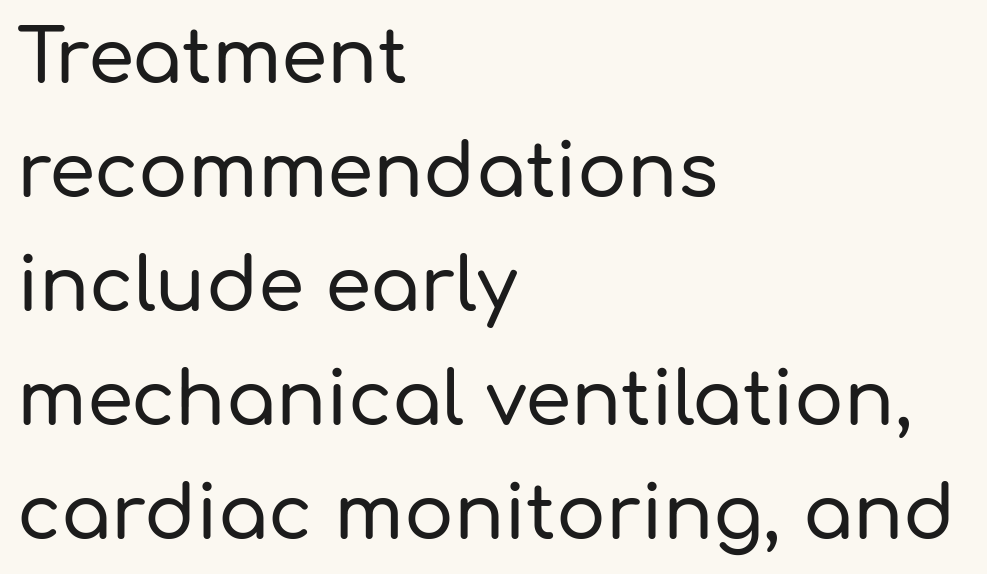
Here the designer chose a conventional face with non-uniform glyph widths. These lines keep a tight, regular rhythm from letter to letter. Rows of type keep a routine distance in the vertical direction. This is roman type, the default non-slanted kind. Note: no serifs on the glyphs. No word sits above an underline.
